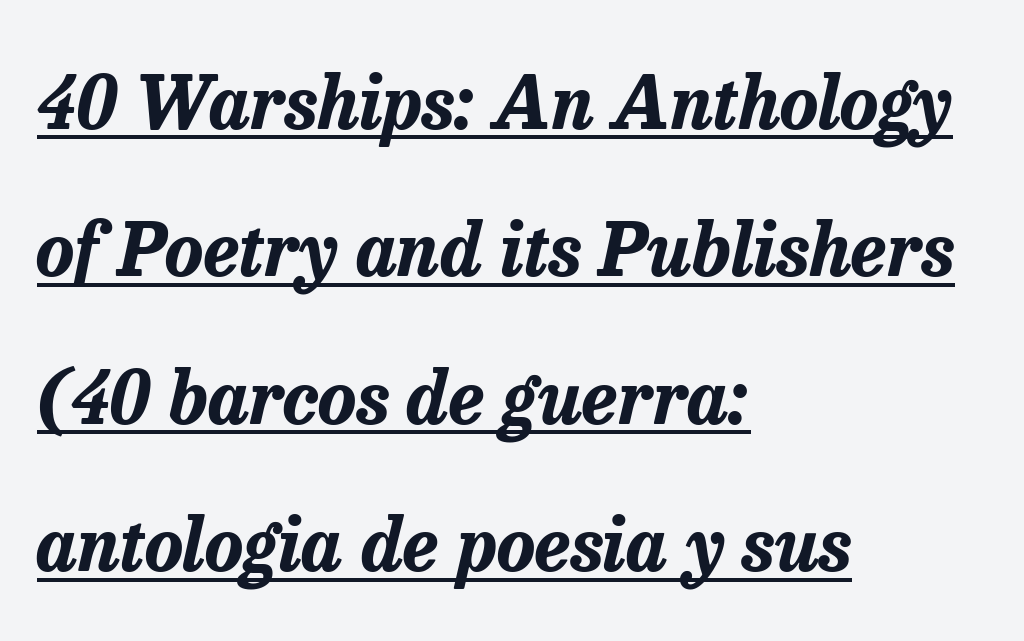
The image shows 73 px bold type, italic (leaning right); set left-aligned, loose line spacing (2.02x), normal letter spacing, underlined; low stroke contrast and a medium x-height.
